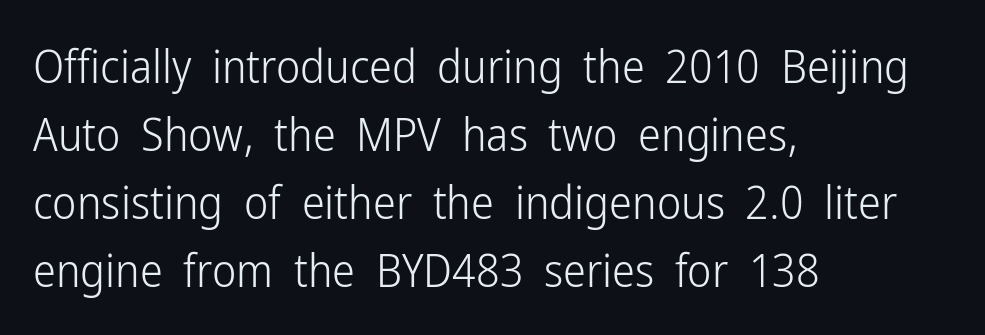
{"serif": "no", "italic": "no", "bold": "no", "weight": "light", "width": "condensed", "stroke_contrast": "low", "x_height": "medium", "monospaced": "no", "underline": "no", "align": "left", "line_spacing": "normal", "line_spacing_ratio": 1.48, "letter_spacing": "normal", "letter_spacing_em": 0.0, "glyph_px": 46}
